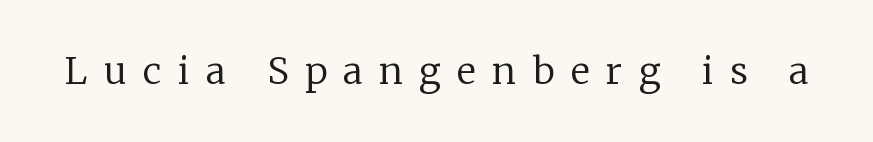
The image shows 37 px regular-weight serif type, upright; set unusually wide letter spacing (+0.44 em), not underlined; low stroke contrast and a medium x-height.
